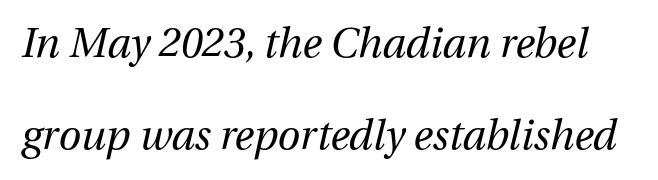
Q: Is the text bold? A: No.
Q: Is the text italic (slanted)? A: Yes, it leans right by about 12 degrees.
Q: Is the text underlined? A: No.
Q: Is the spacing between letters normal or unusually wide? A: Normal.
Q: Is the spacing between lines tight, normal or loose? A: Loose.
Q: Width (condensed, normal, or wide)? A: Normal.
Q: Stroke contrast? A: Medium.
Q: x-height? A: Medium.
Q: Monospaced? A: No.
